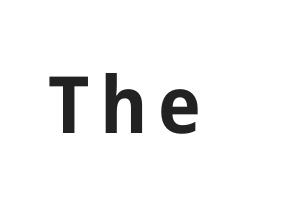
Q: Is the text bold? A: Yes.
Q: Is the text italic (slanted)? A: No, it is upright.
Q: Is the typeface a serif or a sans-serif typeface? A: Sans-serif.
Q: Is the text underlined? A: No.
Q: How is the paragraph aligned? A: Left-aligned.
Q: Width (condensed, normal, or wide)? A: Normal.
Q: Stroke contrast? A: Low.
Q: x-height? A: Medium.
Q: Monospaced? A: No.
